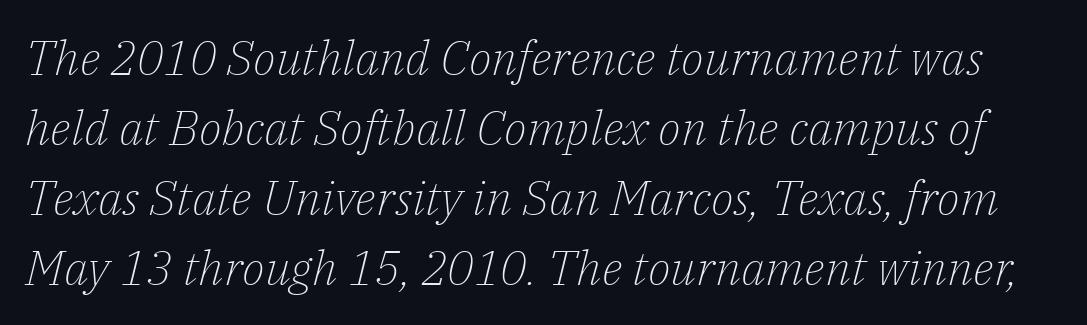
Here the designer chose a conventional face with non-uniform glyph widths. Each word holds together tightly as a unit, with standard inter-letter gaps. The area under the type is left untouched. Unlike a clean sans, this face finishes its strokes with serifs.
